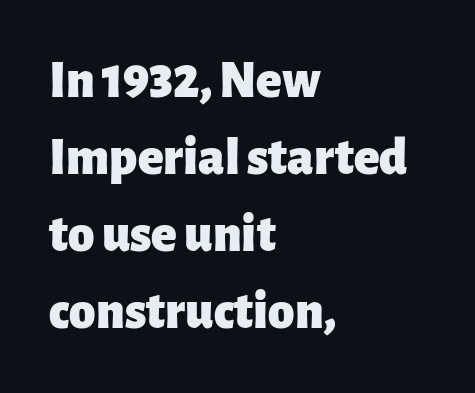
Q: Is the text bold? A: Yes.
Q: Is the text italic (slanted)? A: No, it is upright.
Q: Is the typeface a serif or a sans-serif typeface? A: Sans-serif.
Q: Is the text underlined? A: No.
Q: How is the paragraph aligned? A: Left-aligned.
Q: Is the spacing between letters normal or unusually wide? A: Normal.
Q: Is the spacing between lines tight, normal or loose? A: Normal.
Q: Width (condensed, normal, or wide)? A: Normal.
Q: Stroke contrast? A: Low.
Q: x-height? A: Medium.
Q: Monospaced? A: No.
